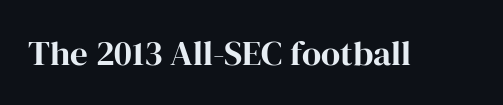
Q: Is the text italic (slanted)? A: No, it is upright.
Q: Is the typeface a serif or a sans-serif typeface? A: Serif.
Q: Is the text underlined? A: No.
Q: Is the spacing between letters normal or unusually wide? A: Normal.
Q: Width (condensed, normal, or wide)? A: Normal.
Q: Stroke contrast? A: High.
Q: x-height? A: Medium.
Q: Monospaced? A: No.
